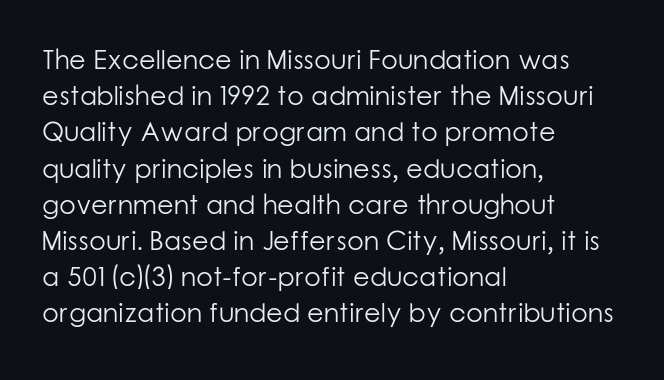
The strokes carry an ordinary text weight at most. Teacher's note: observe the even left margin — that is flush-left alignment. The lines sit at an ordinary, default distance from one another. Does extra space separate the letters? No, they use regular spacing. Posture: vertical. The specimen omits any rule beneath the text block's lines.
